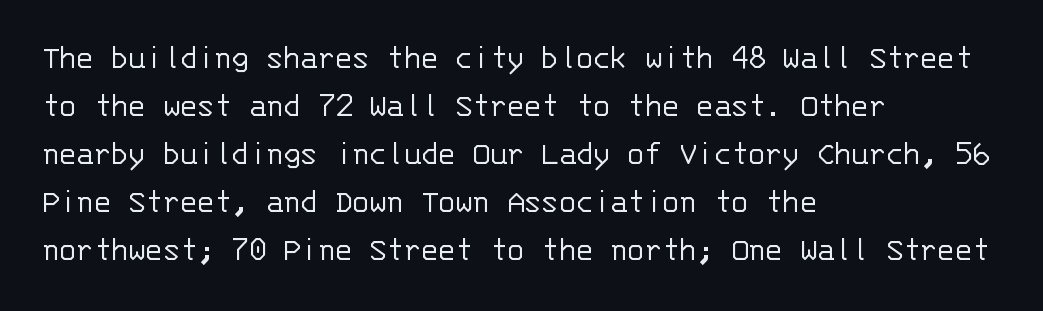
The zone under the glyphs is completely vacant. Caption: standard tracking, unaltered. The characters display no serif detailing; their extremities are plain. These lines sit exactly where default settings would place them. The strokes are not fattened; the text isn't bold. Teacher's note: observe the even left margin — that is flush-left alignment.
